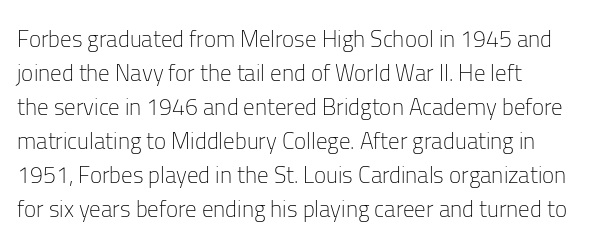
The vertical gap from one line to the next is medium. In terms of posture, this sample is upright. The characters are drawn with everyday or finer stroke widths. This rendering features lettering with no underline. Inter-character spacing is left at the font's built-in metrics.
